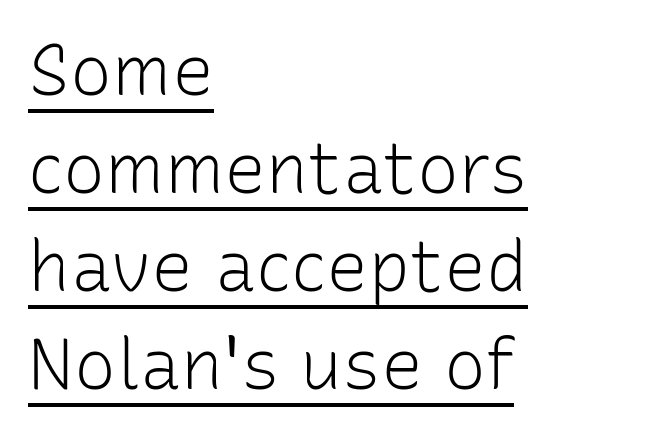
Q: Is the text bold? A: No.
Q: Is the text italic (slanted)? A: No, it is upright.
Q: Is the typeface a serif or a sans-serif typeface? A: Sans-serif.
Q: Is the text underlined? A: Yes.
Q: How is the paragraph aligned? A: Left-aligned.
Q: Is the spacing between letters normal or unusually wide? A: Normal.
Q: Is the spacing between lines tight, normal or loose? A: Normal.
Q: Width (condensed, normal, or wide)? A: Normal.
Q: Stroke contrast? A: Low.
Q: x-height? A: Medium.
Q: Monospaced? A: No.
